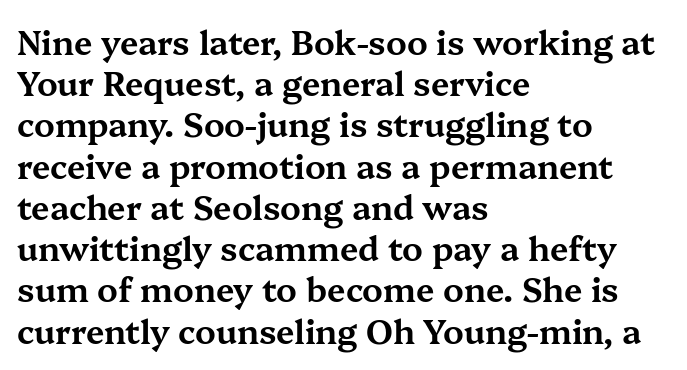
If you drew a ruler down the left edge, every line would touch it. Each row of text sits above clean, open space. Leading: standard. The designer went with a serif here, giving each stem small feet. Words appear dense and cohesive because spacing is normal. Character widths vary here, with narrow letters taking less room than wide ones.
